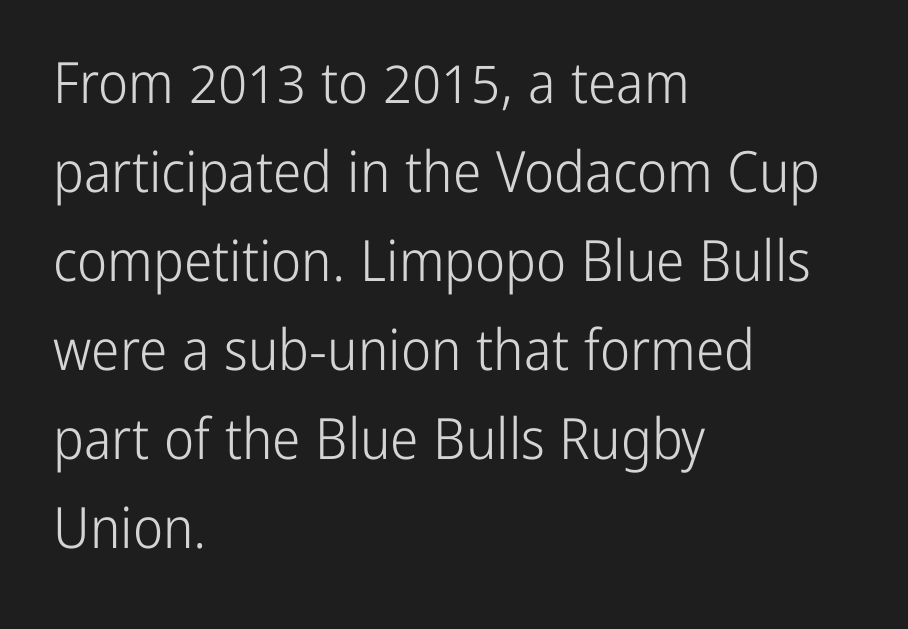
Q: Is the text bold? A: No.
Q: Is the text italic (slanted)? A: No, it is upright.
Q: Is the typeface a serif or a sans-serif typeface? A: Sans-serif.
Q: Is the text underlined? A: No.
Q: How is the paragraph aligned? A: Left-aligned.
Q: Is the spacing between letters normal or unusually wide? A: Normal.
Q: Is the spacing between lines tight, normal or loose? A: Normal.
Q: Width (condensed, normal, or wide)? A: Condensed.
Q: Stroke contrast? A: Low.
Q: x-height? A: Medium.
Q: Monospaced? A: No.
